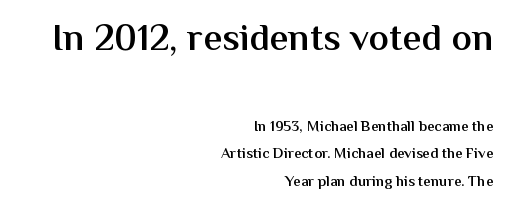
The image shows 38 px semibold sans-serif type, upright; set right-aligned, line spacing 1.85x, normal letter spacing, not underlined; the first (top) block is 2.53x larger; medium stroke contrast and a medium x-height.
